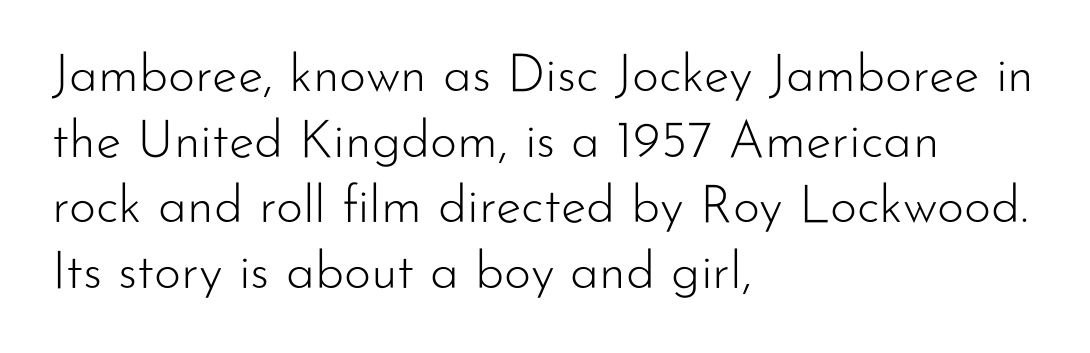
Q: Is the text bold? A: No.
Q: Is the text italic (slanted)? A: No, it is upright.
Q: Is the typeface a serif or a sans-serif typeface? A: Sans-serif.
Q: Is the text underlined? A: No.
Q: How is the paragraph aligned? A: Left-aligned.
Q: Is the spacing between letters normal or unusually wide? A: Normal.
Q: Is the spacing between lines tight, normal or loose? A: Normal.
Q: Width (condensed, normal, or wide)? A: Normal.
Q: Stroke contrast? A: Low.
Q: x-height? A: Small.
Q: Monospaced? A: No.
